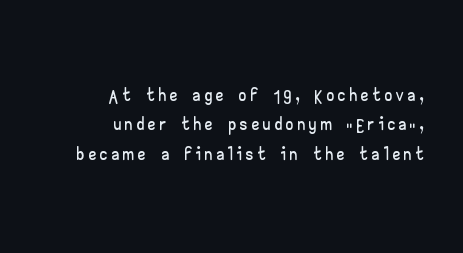
{"serif": "no", "italic": "no", "width": "wide", "stroke_contrast": "low", "x_height": "small", "monospaced": "no", "underline": "no", "align": "right", "line_spacing": "tight", "line_spacing_ratio": 1.05, "glyph_px": 28}
